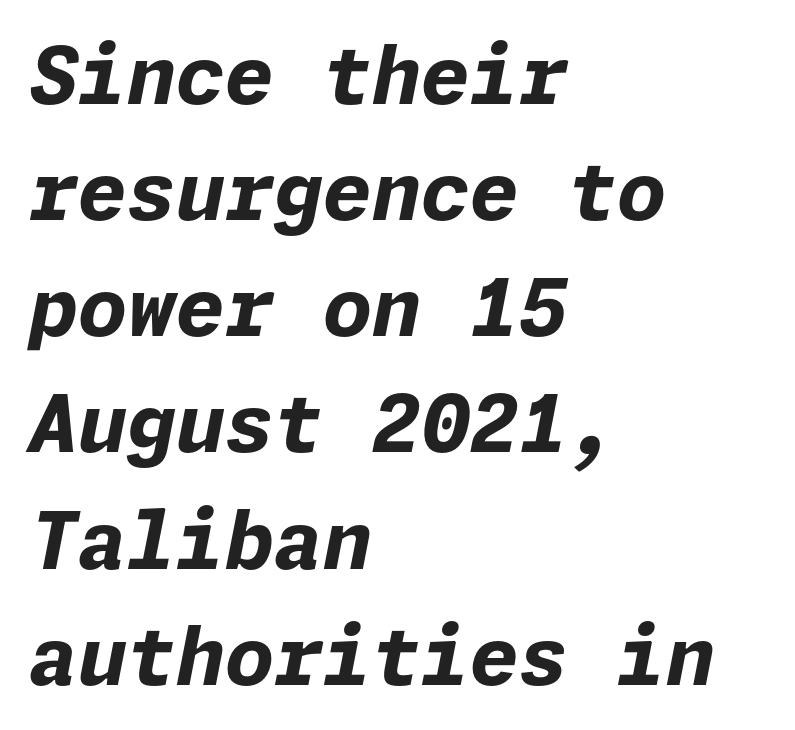
{"italic": "yes", "lean": "right", "slant_degrees": 11, "bold": "yes", "weight": "bold", "width": "normal", "stroke_contrast": "low", "x_height": "medium", "underline": "no", "align": "left", "line_spacing": "normal", "line_spacing_ratio": 1.47, "letter_spacing": "normal", "letter_spacing_em": 0.0, "glyph_px": 79}
